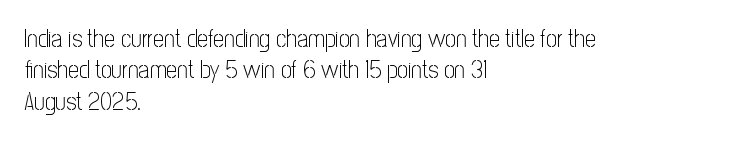
The image shows 24 px text type, upright; set left-aligned, normal line spacing (1.31x), normal letter spacing, not underlined.
